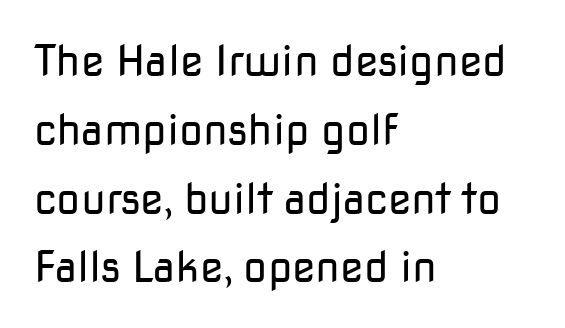
Bold? No — there's no thickening of the strokes. Where is the straight margin? On the left. Nope, no serifs anywhere on these letters. The font's upright variant was chosen for this text.
